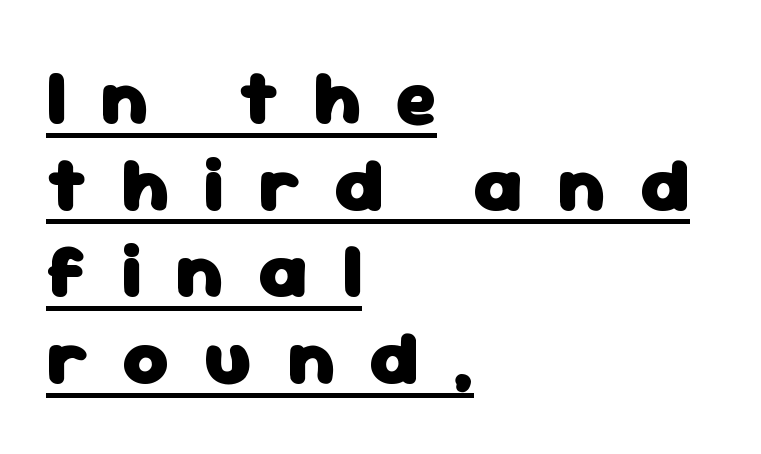
Check the space under the baseline: a stroke is drawn there. This sample trades vertical openness for compactness between lines. Varying glyph widths throughout — classic text-font behaviour. Left-aligned paragraph, ragged on the right. You'd pick this weight for a headline — it's a proper bold.
